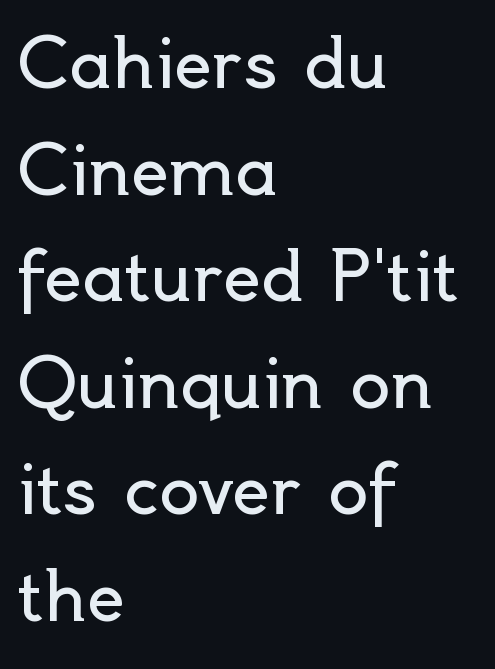
Q: Is the text bold? A: No.
Q: Is the text italic (slanted)? A: No, it is upright.
Q: Is the typeface a serif or a sans-serif typeface? A: Sans-serif.
Q: Is the text underlined? A: No.
Q: How is the paragraph aligned? A: Left-aligned.
Q: Is the spacing between letters normal or unusually wide? A: Normal.
Q: Is the spacing between lines tight, normal or loose? A: Normal.
Q: Width (condensed, normal, or wide)? A: Normal.
Q: x-height? A: Small.
Q: Monospaced? A: No.
